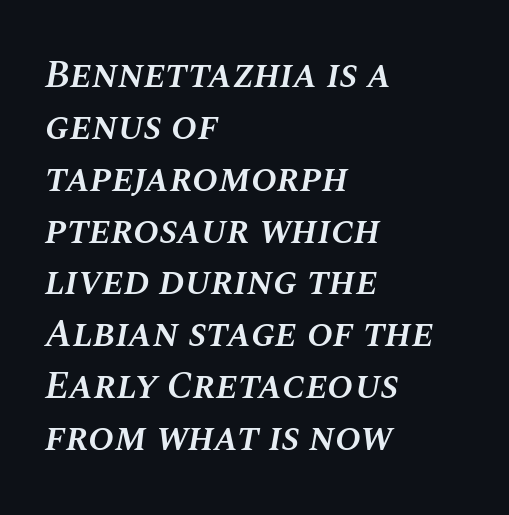
The space directly below the letters is spotless. The compositor pushed each line to the left boundary. Normally led — the rows are evenly, conventionally spaced. The face used here is proportionally spaced, like ordinary book or web type. These words are printed semibold, heavier than regular yet not bold. If you drew a line through each stem, it would be angled.
